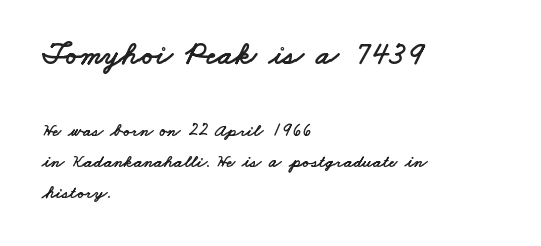
{"serif": "no", "width": "wide", "stroke_contrast": "low", "x_height": "small", "monospaced": "no", "underline": "no", "align": "left", "line_spacing_ratio": 1.72, "letter_spacing": "normal", "letter_spacing_em": 0.0, "larger_block": "first", "size_ratio": 1.78, "glyph_px": 32}
